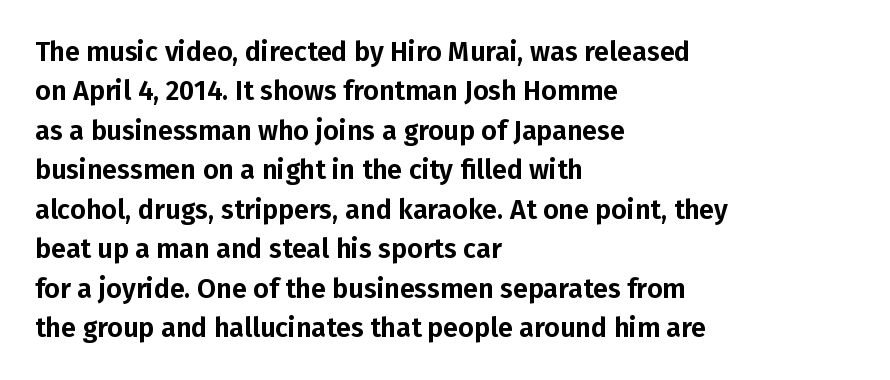
{"italic": "no", "underline": "no", "align": "left", "line_spacing": "normal", "line_spacing_ratio": 1.46, "letter_spacing": "normal", "letter_spacing_em": 0.0, "glyph_px": 27}
